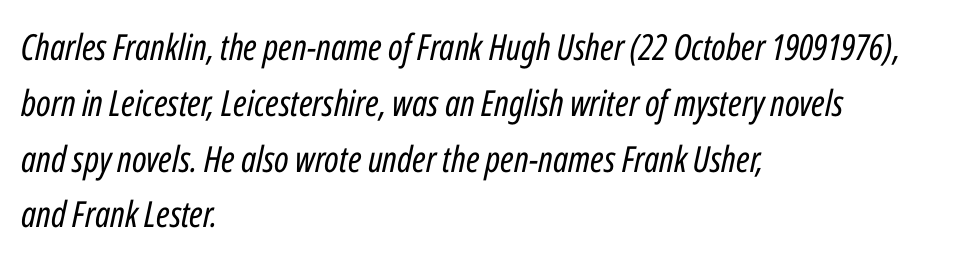
Q: Is the text bold? A: No.
Q: Is the text italic (slanted)? A: Yes, it leans right by about 12 degrees.
Q: Is the text underlined? A: No.
Q: How is the paragraph aligned? A: Left-aligned.
Q: Is the spacing between letters normal or unusually wide? A: Normal.
Q: Is the spacing between lines tight, normal or loose? A: Normal.
Q: Width (condensed, normal, or wide)? A: Condensed.
Q: Stroke contrast? A: Low.
Q: x-height? A: Medium.
Q: Monospaced? A: No.
